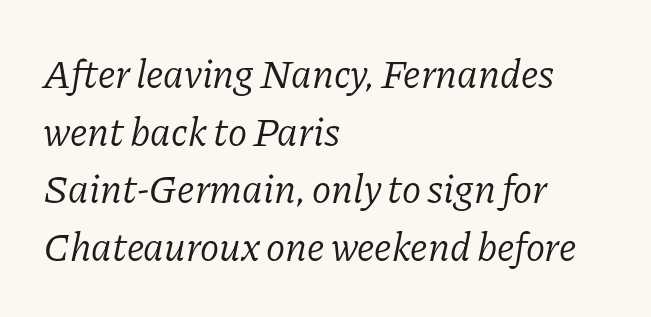
Q: Is the text bold? A: No.
Q: Is the text italic (slanted)? A: Yes, it leans right by about 11 degrees.
Q: Is the typeface a serif or a sans-serif typeface? A: Serif.
Q: Is the text underlined? A: No.
Q: How is the paragraph aligned? A: Left-aligned.
Q: Is the spacing between letters normal or unusually wide? A: Normal.
Q: Is the spacing between lines tight, normal or loose? A: Normal.
Q: Width (condensed, normal, or wide)? A: Normal.
Q: Stroke contrast? A: Low.
Q: x-height? A: Medium.
Q: Monospaced? A: No.
